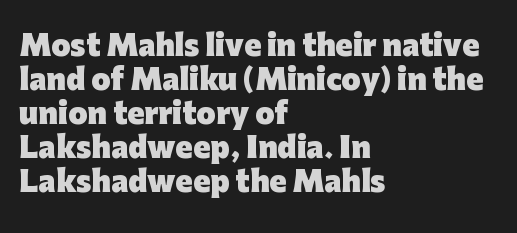
{"serif": "no", "italic": "no", "bold": "yes", "weight": "heavy", "width": "normal", "stroke_contrast": "low", "x_height": "medium", "monospaced": "no", "underline": "no", "align": "left", "line_spacing_ratio": 1.21, "letter_spacing": "normal", "letter_spacing_em": 0.0, "glyph_px": 28}
